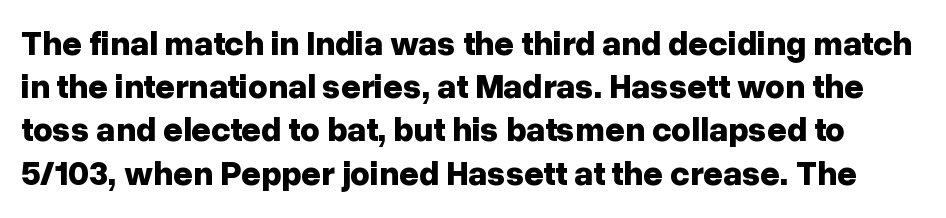
Q: Is the text bold? A: Yes.
Q: Is the text italic (slanted)? A: No, it is upright.
Q: Is the typeface a serif or a sans-serif typeface? A: Sans-serif.
Q: Is the text underlined? A: No.
Q: Is the spacing between letters normal or unusually wide? A: Normal.
Q: Is the spacing between lines tight, normal or loose? A: Normal.
Q: Width (condensed, normal, or wide)? A: Normal.
Q: Stroke contrast? A: Low.
Q: x-height? A: Medium.
Q: Monospaced? A: No.
